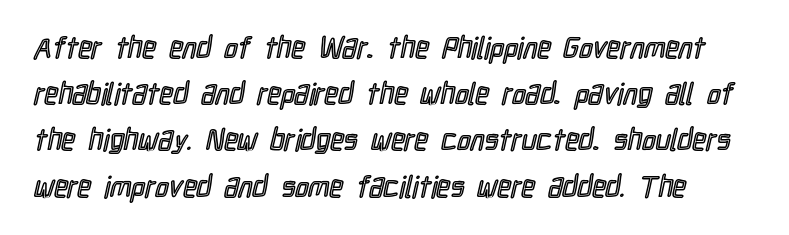
The image shows 30 px condensed type; set normal line spacing (1.54x), normal letter spacing, not underlined; a medium x-height.
